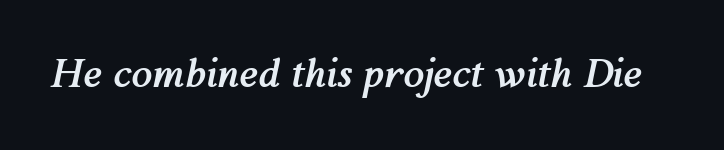
Style check: oblique. The glyphs have the mass of a bold cut. Think of a printed novel: that variable character pitch is what you see here. Just letters on the line, the space beneath them empty. Look at the tracking — it's just the regular setting, nothing added.
